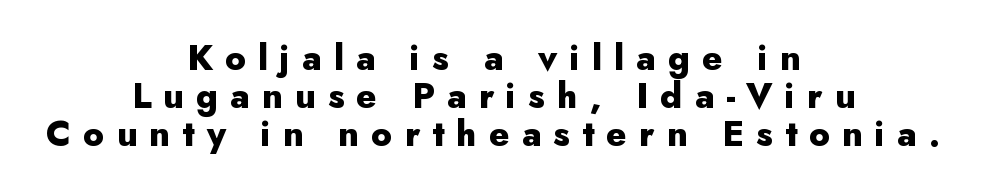
In terms of leading, this rendering errs on the cramped side. Casual observation: everything's sitting right in the middle. Is this a sans? Yes — the strokes have no serifs. The typesetting leans heavy: a genuine bold. Type without underlining. Proportional: the letters do not fall into vertical columns.
